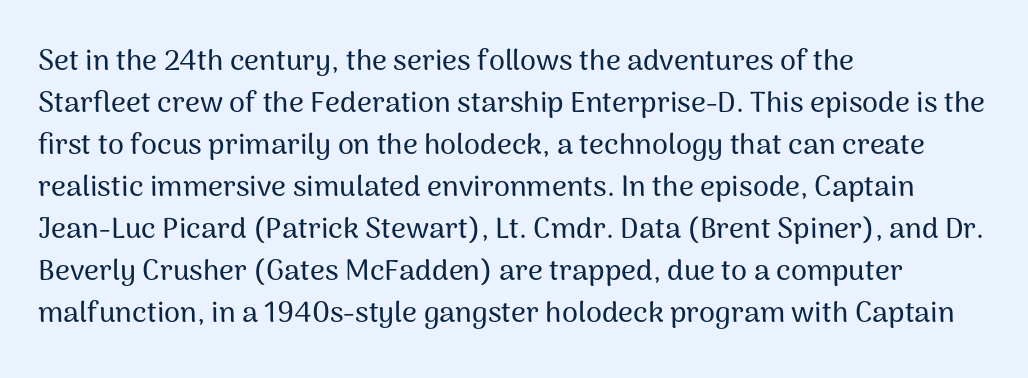
{"serif": "no", "italic": "no", "width": "normal", "stroke_contrast": "medium", "x_height": "medium", "monospaced": "no", "underline": "no", "align": "left", "line_spacing": "normal", "line_spacing_ratio": 1.45, "letter_spacing": "normal", "letter_spacing_em": 0.0, "glyph_px": 29}
